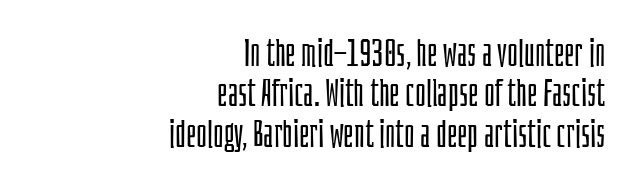
The image shows 37 px light, condensed sans-serif type, upright; set right-aligned, tight line spacing (1.09x), normal letter spacing, not underlined; low stroke contrast and a large x-height.
